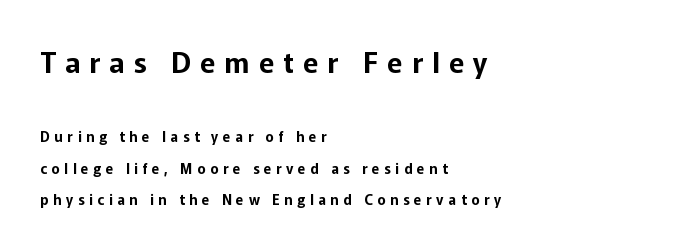
Short and long lines alike share a common starting point at left. Nobody drew a line under any word here. Size hierarchy here favors the leading block over the trailing one. Each letter keeps its own natural width here, so spacing adapts to shape.
